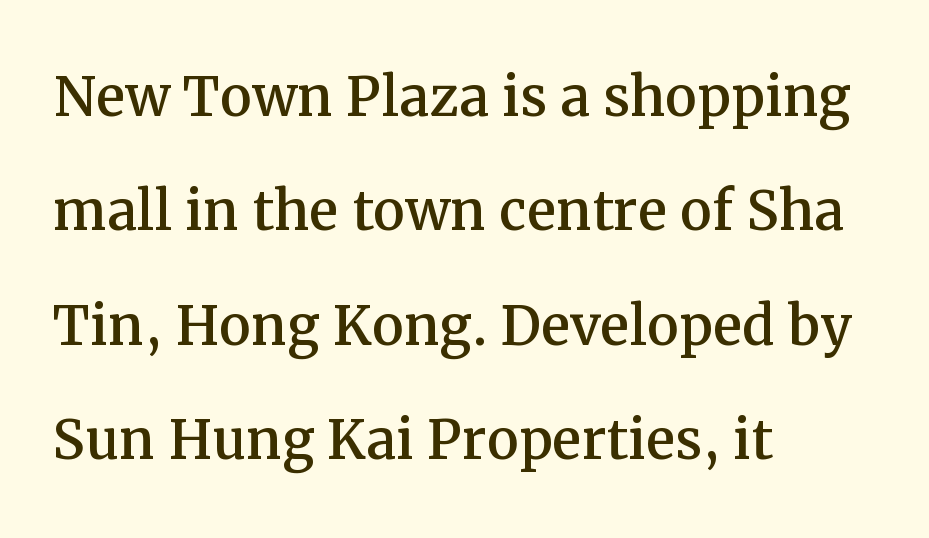
Q: Is the text italic (slanted)? A: No, it is upright.
Q: Is the typeface a serif or a sans-serif typeface? A: Serif.
Q: Is the text underlined? A: No.
Q: How is the paragraph aligned? A: Left-aligned.
Q: Is the spacing between letters normal or unusually wide? A: Normal.
Q: Is the spacing between lines tight, normal or loose? A: Normal.
Q: Width (condensed, normal, or wide)? A: Normal.
Q: Stroke contrast? A: Medium.
Q: x-height? A: Medium.
Q: Monospaced? A: No.
